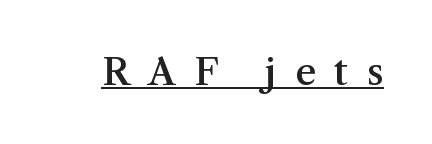
The characters look somewhat weighty, a semibold short of true bold. Compared with undecorated copy, this sample adds a rule below the words. A typesetter would call this proportional, since set widths differ per character. The tracking jumps out immediately: characters are airy and widely separated. Are there feet on the stems? There are — it's a serif. A roman cut, with each character standing at attention.
